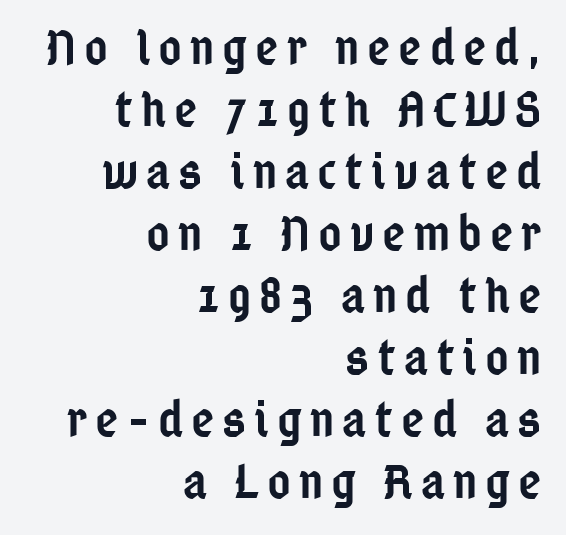
The type family on display is of the sans-serif kind. These lines were composed using upright roman letters. Is this a fixed-width face? No — the glyphs have proportional, varying widths. Summary of weight: moderately heavy, a semibold. Where is the straight margin? On the right. Lines of text with bare space underneath.
